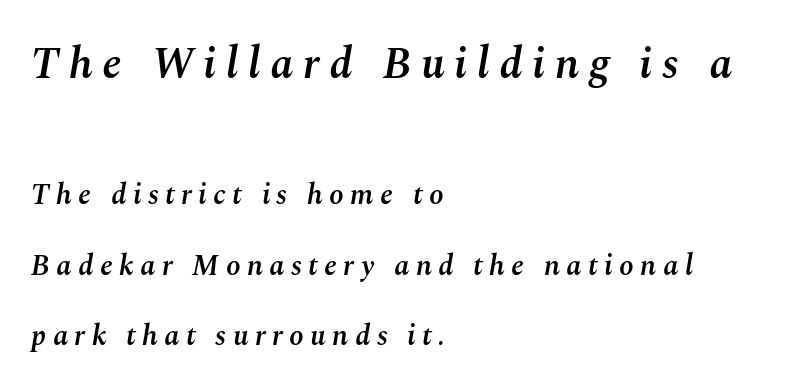
The image shows 44 px semibold type, italic (leaning right); set left-aligned, loose line spacing (2.43x), unusually wide letter spacing (+0.22 em), not underlined; the first (top) block is 1.52x larger; medium stroke contrast and a medium x-height.
